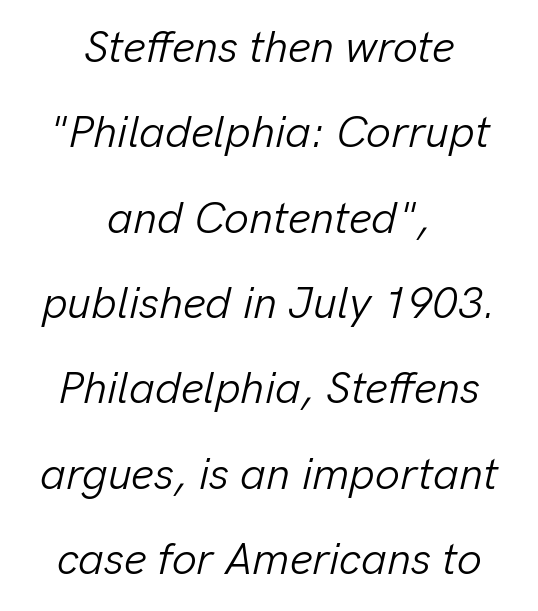
The image shows 44 px light type, italic (leaning right); set centered, loose line spacing (1.94x), normal letter spacing, not underlined; low stroke contrast and a medium x-height.
